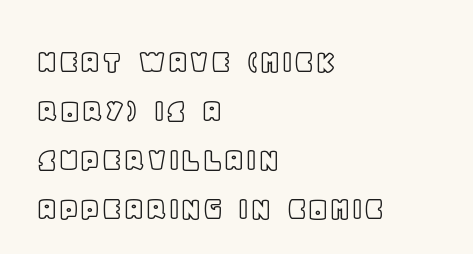
Q: Is the text italic (slanted)? A: No, it is upright.
Q: Is the text underlined? A: No.
Q: How is the paragraph aligned? A: Left-aligned.
Q: Is the spacing between letters normal or unusually wide? A: Normal.
Q: Is the spacing between lines tight, normal or loose? A: Normal.
Q: Width (condensed, normal, or wide)? A: Normal.
Q: x-height? A: Large.
Q: Monospaced? A: No.
